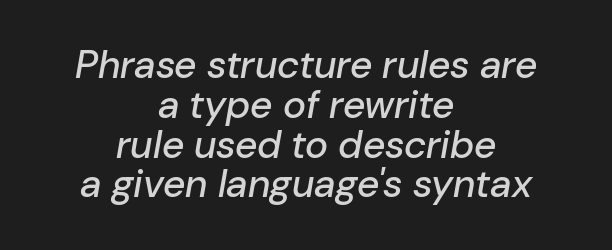
The image shows 39 px text type, italic (leaning right); set centered, tight line spacing (1.02x), normal letter spacing, not underlined; low stroke contrast and a medium x-height.
